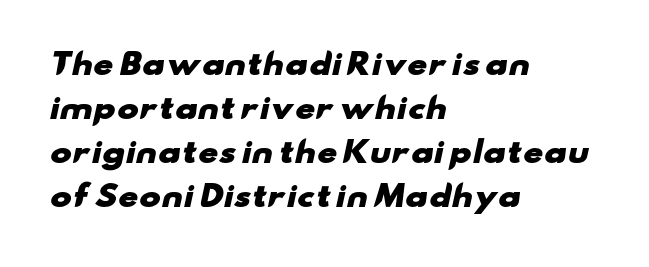
{"serif": "no", "bold": "yes", "weight": "heavy", "width": "wide", "stroke_contrast": "low", "x_height": "small", "monospaced": "no", "underline": "no", "align": "left", "line_spacing": "normal", "line_spacing_ratio": 1.52, "letter_spacing": "normal", "letter_spacing_em": 0.0, "glyph_px": 29}
